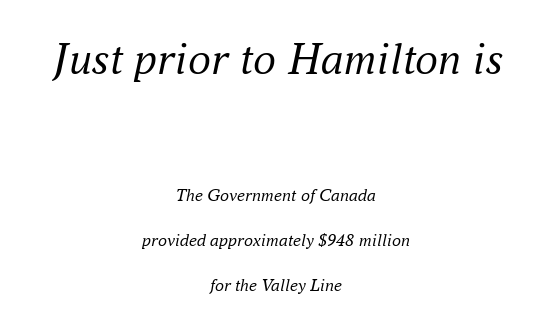
Q: Is the text bold? A: No.
Q: Is the text italic (slanted)? A: Yes, it leans right by about 16 degrees.
Q: Is the typeface a serif or a sans-serif typeface? A: Serif.
Q: Is the text underlined? A: No.
Q: How is the paragraph aligned? A: Centered.
Q: Is the spacing between letters normal or unusually wide? A: Normal.
Q: Is the spacing between lines tight, normal or loose? A: Loose.
Q: Which block of text is set in a larger size, the first (top) or the second (bottom)? A: The first (top) one.
Q: Width (condensed, normal, or wide)? A: Normal.
Q: Stroke contrast? A: Medium.
Q: x-height? A: Small.
Q: Monospaced? A: No.
